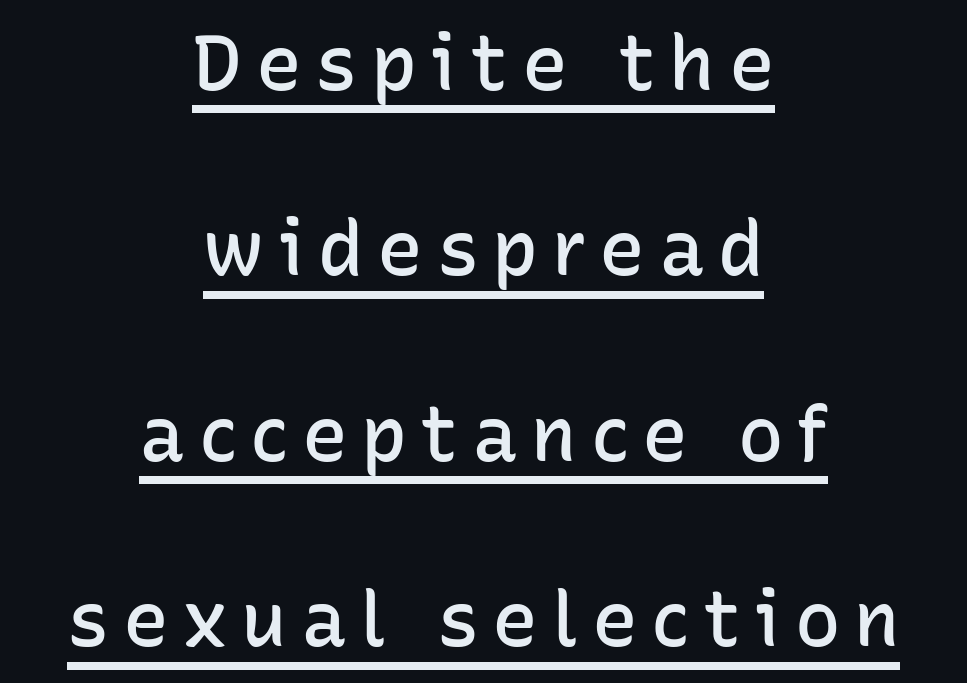
The image shows 76 px semibold sans-serif type, upright; set centered, loose line spacing (2.44x), underlined; low stroke contrast and a medium x-height.
